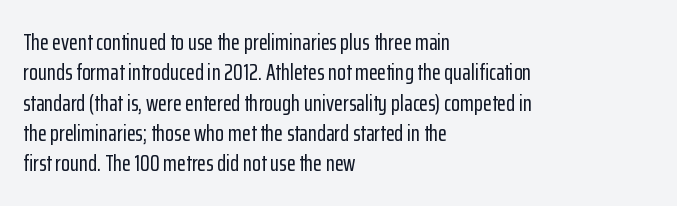
Q: Is the text italic (slanted)? A: No, it is upright.
Q: Is the text underlined? A: No.
Q: How is the paragraph aligned? A: Left-aligned.
Q: Is the spacing between letters normal or unusually wide? A: Normal.
Q: Is the spacing between lines tight, normal or loose? A: Normal.
